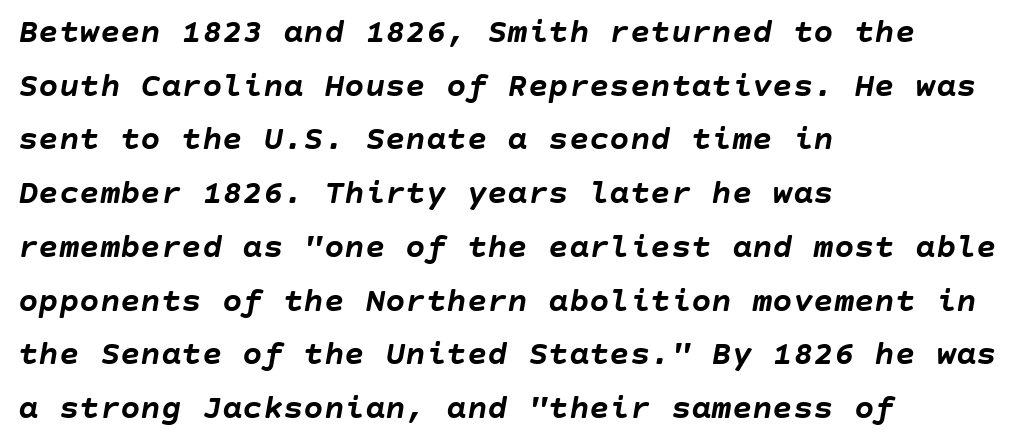
The image shows 34 px semibold type, italic (leaning right); set left-aligned, normal line spacing (1.58x), normal letter spacing, not underlined; low stroke contrast and a large x-height.
